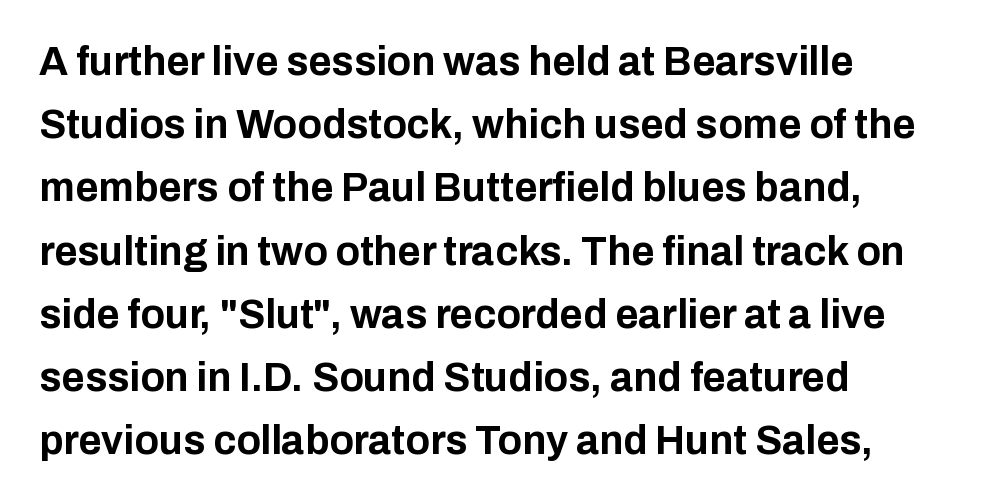
Q: Is the text bold? A: Yes.
Q: Is the text italic (slanted)? A: No, it is upright.
Q: Is the typeface a serif or a sans-serif typeface? A: Sans-serif.
Q: Is the text underlined? A: No.
Q: How is the paragraph aligned? A: Left-aligned.
Q: Is the spacing between letters normal or unusually wide? A: Normal.
Q: Is the spacing between lines tight, normal or loose? A: Normal.
Q: Width (condensed, normal, or wide)? A: Normal.
Q: Stroke contrast? A: Low.
Q: x-height? A: Medium.
Q: Monospaced? A: No.
